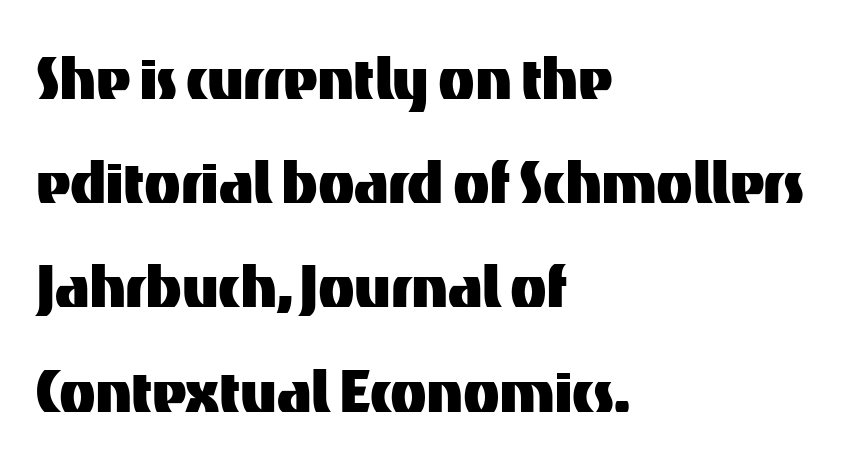
The image shows 75 px sans-serif type, upright; set left-aligned, normal line spacing (1.39x), normal letter spacing, not underlined; medium stroke contrast and a medium x-height.
